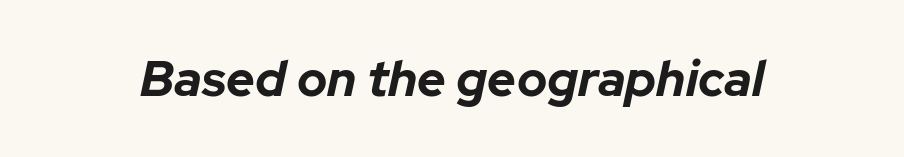
The strip under each line holds only bare page. Tracking value appears to be zero — textbook default spacing. Every letter is thick-stroked: bold, no question. Is the type slanted? Yes — the strokes lean at a clear angle.
